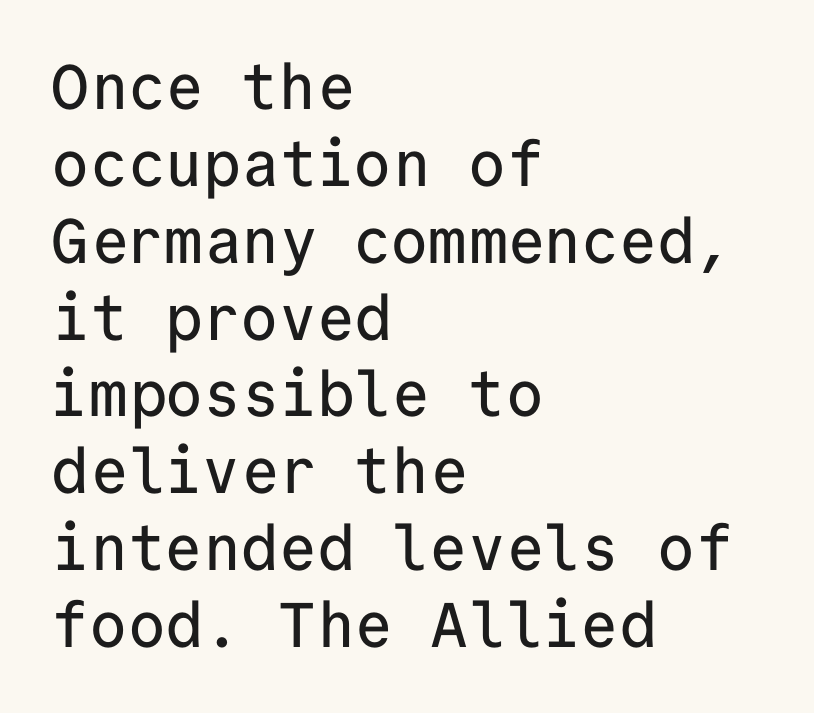
{"serif": "no", "italic": "no", "width": "normal", "stroke_contrast": "low", "x_height": "medium", "monospaced": "yes", "underline": "no", "align": "left", "line_spacing_ratio": 1.22, "letter_spacing": "normal", "letter_spacing_em": 0.0, "glyph_px": 63}
